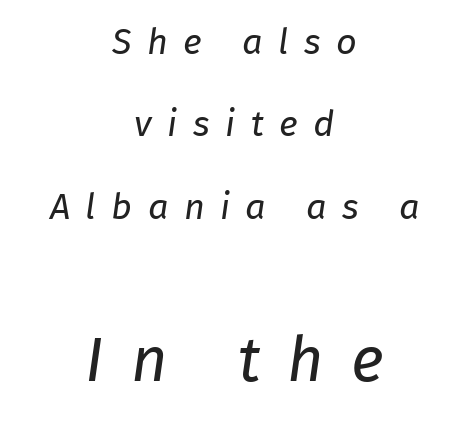
Q: Is the text bold? A: No.
Q: Is the text italic (slanted)? A: Yes, it leans right by about 8 degrees.
Q: Is the text underlined? A: No.
Q: How is the paragraph aligned? A: Centered.
Q: Is the spacing between letters normal or unusually wide? A: Unusually wide.
Q: Is the spacing between lines tight, normal or loose? A: Loose.
Q: Which block of text is set in a larger size, the first (top) or the second (bottom)? A: The second (bottom) one.
Q: Width (condensed, normal, or wide)? A: Normal.
Q: Stroke contrast? A: Low.
Q: x-height? A: Medium.
Q: Monospaced? A: No.
